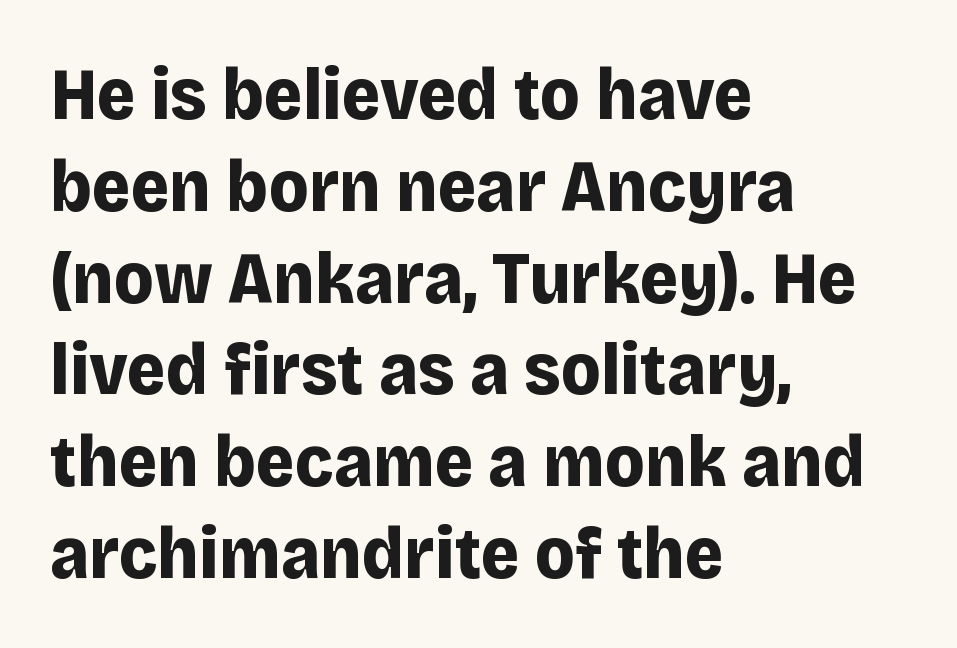
The image shows 74 px bold sans-serif type, upright; set left-aligned, line spacing 1.24x, normal letter spacing, not underlined; low stroke contrast and a large x-height.
